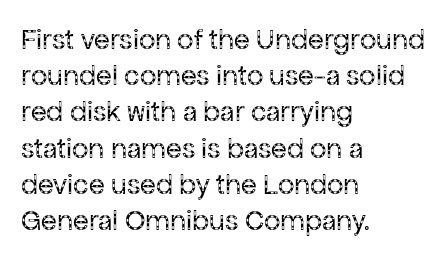
The image shows 29 px regular-weight sans-serif type, upright; set left-aligned, normal line spacing (1.25x), normal letter spacing, not underlined; low stroke contrast and a medium x-height.
